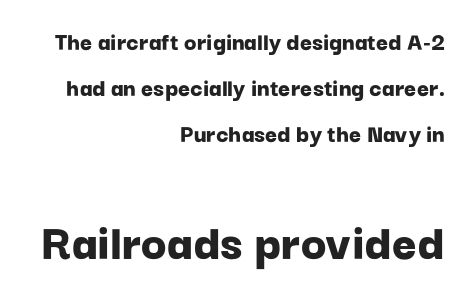
{"serif": "no", "italic": "no", "bold": "yes", "weight": "bold", "width": "normal", "stroke_contrast": "low", "x_height": "medium", "monospaced": "no", "underline": "no", "align": "right", "line_spacing_ratio": 1.76, "letter_spacing": "normal", "letter_spacing_em": 0.0, "larger_block": "second", "size_ratio": 2.04, "glyph_px": 53}
